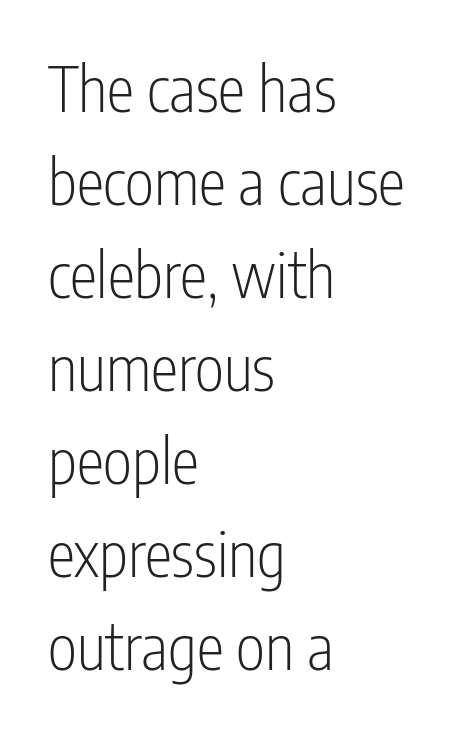
Q: Is the text bold? A: No.
Q: Is the text italic (slanted)? A: No, it is upright.
Q: Is the typeface a serif or a sans-serif typeface? A: Sans-serif.
Q: Is the text underlined? A: No.
Q: How is the paragraph aligned? A: Left-aligned.
Q: Is the spacing between letters normal or unusually wide? A: Normal.
Q: Is the spacing between lines tight, normal or loose? A: Normal.
Q: Width (condensed, normal, or wide)? A: Condensed.
Q: Stroke contrast? A: Low.
Q: x-height? A: Medium.
Q: Monospaced? A: No.
